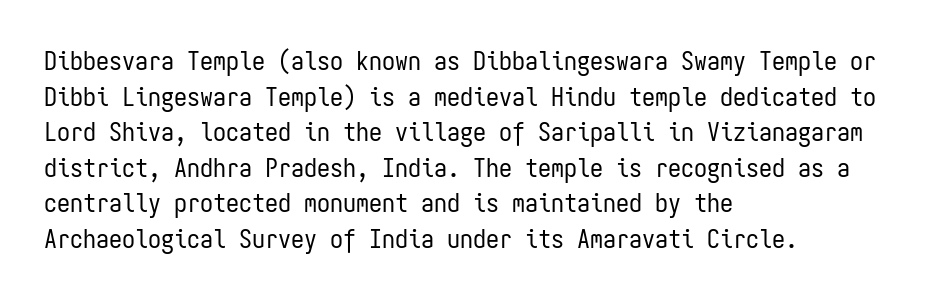
The line texture is even and compact thanks to regular tracking. Honestly, the row spacing looks completely unremarkable. Every row of glyphs begins at an identical x-position on the left. The letters stand straight up with perfectly vertical stems. Stroke thickness stays within the range of a standard reading face or lighter. Unmarked baselines from the first word to the last.
